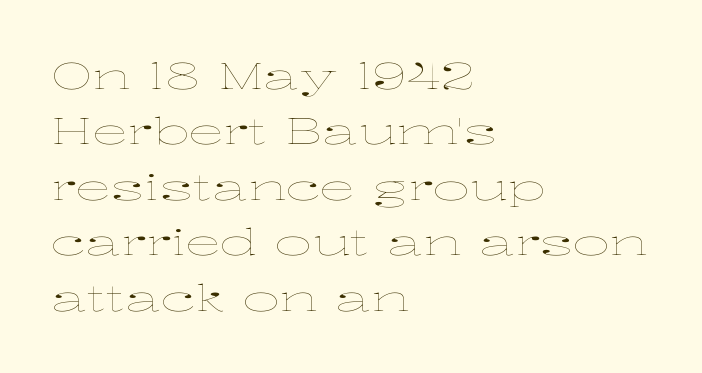
The image shows 36 px thin, wide type, upright; set left-aligned, normal line spacing (1.54x), normal letter spacing, not underlined; low stroke contrast and a medium x-height.
